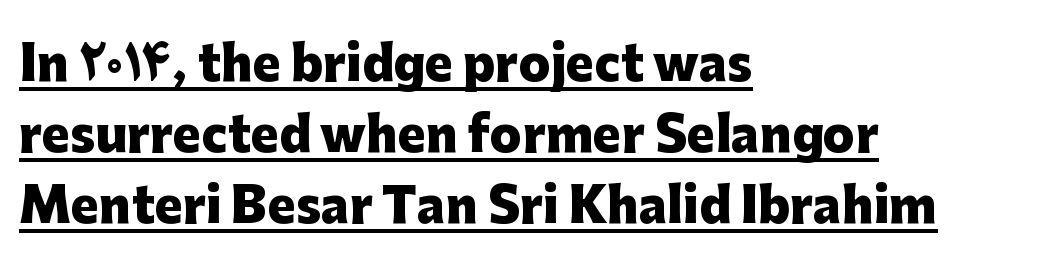
Classification — sans serif. Here the designer chose a conventional face with non-uniform glyph widths. No italicization has been applied; the sample stays upright. Does a line run under the words? Yes, clearly. The typesetting leans heavy: a genuine bold. Reading down the column, the eye jumps a familiar distance to each next line.
